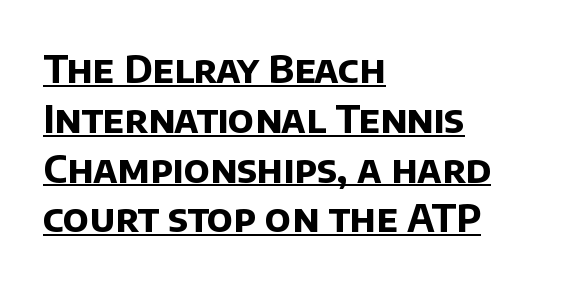
Q: Is the text bold? A: Yes.
Q: Is the typeface a serif or a sans-serif typeface? A: Sans-serif.
Q: Is the text underlined? A: Yes.
Q: How is the paragraph aligned? A: Left-aligned.
Q: Is the spacing between letters normal or unusually wide? A: Normal.
Q: Is the spacing between lines tight, normal or loose? A: Normal.
Q: Width (condensed, normal, or wide)? A: Normal.
Q: Stroke contrast? A: Low.
Q: x-height? A: Large.
Q: Monospaced? A: No.
